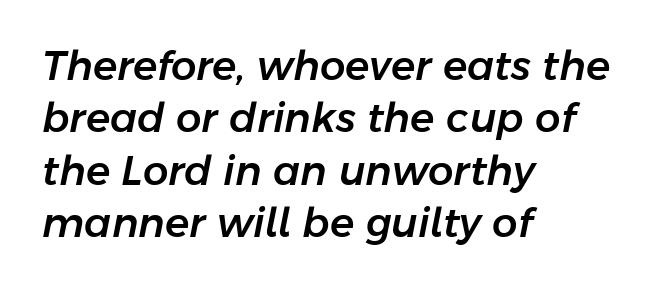
How would I describe the line gaps? Plain and ordinary. Each letter keeps its own natural width here, so spacing adapts to shape. These lines keep a tight, regular rhythm from letter to letter. The text block is weighted toward the left margin, trailing off unevenly rightward.
